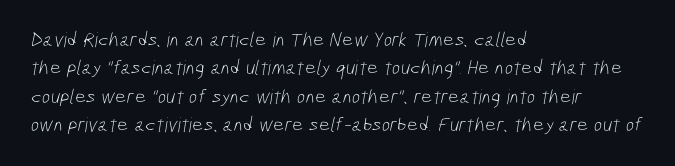
The image shows 20 px text type; set left-aligned, normal line spacing (1.42x), normal letter spacing, not underlined.
